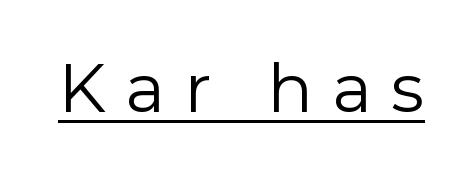
Posture: vertical. A typographer would call this underscored text. The letters are spread apart with noticeably loose tracking. A typesetter would call this proportional, since set widths differ per character. Observe the absence of serifs on each vertical stroke in this sample.
